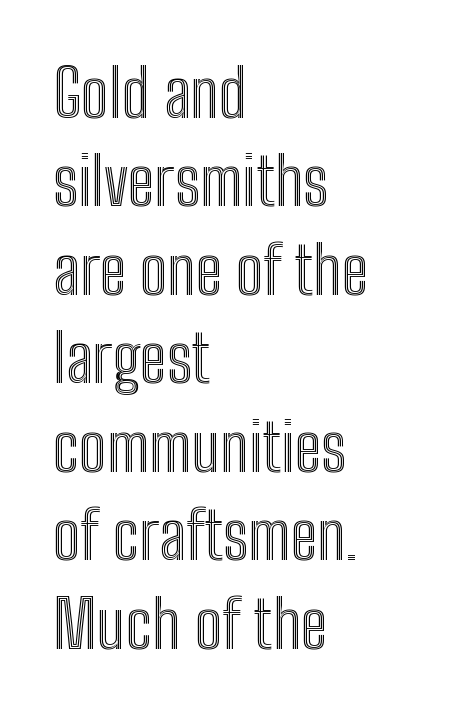
Underline: absent. This sample has the flowing, uneven cadence of proportional lettering. Default kerning and tracking; the words read as compact shapes. All the whitespace from short lines collects on the right. The line-height multiplier appears to be the usual default.
